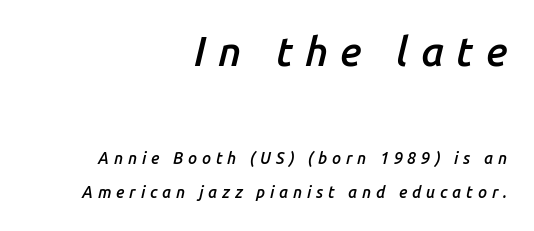
{"italic": "yes", "lean": "right", "slant_degrees": 14, "bold": "semi", "weight": "semibold", "width": "normal", "stroke_contrast": "low", "x_height": "medium", "monospaced": "no", "underline": "no", "align": "right", "line_spacing": "loose", "line_spacing_ratio": 2.15, "letter_spacing": "wide", "letter_spacing_em": 0.3, "larger_block": "first", "size_ratio": 2.56, "glyph_px": 41}
